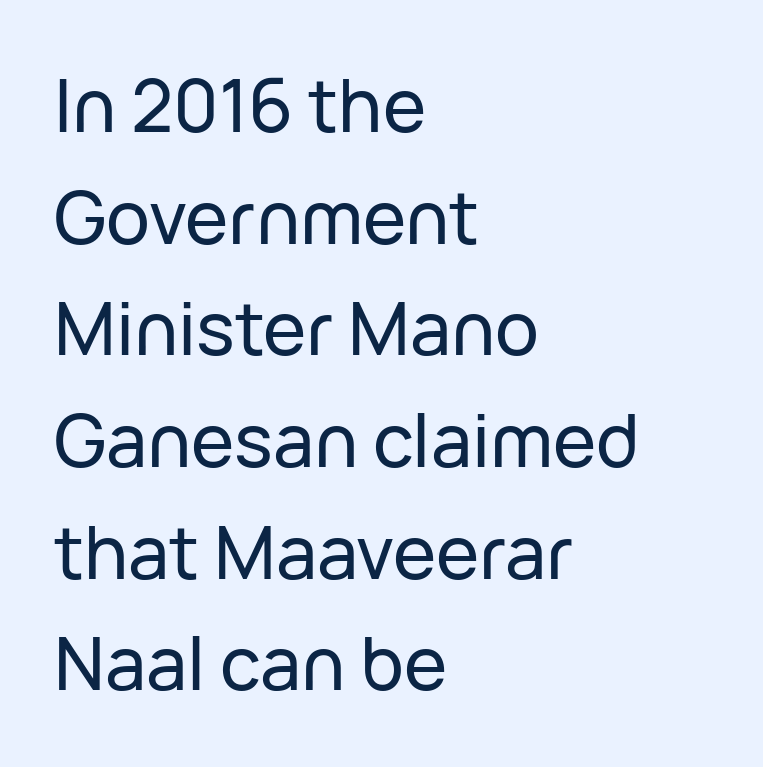
{"serif": "no", "italic": "no", "width": "normal", "stroke_contrast": "low", "x_height": "medium", "monospaced": "no", "underline": "no", "align": "left", "line_spacing": "normal", "line_spacing_ratio": 1.53, "letter_spacing": "normal", "letter_spacing_em": 0.0, "glyph_px": 73}
